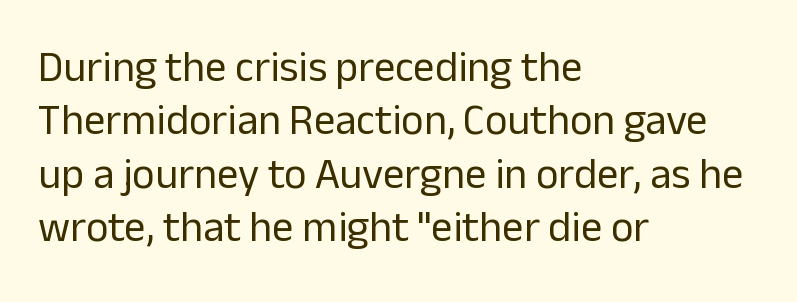
Only glyphs here, with clear space below each row. A sans-serif font was chosen for this passage. What stands out about the letter spacing? Nothing — it is the standard amount. On a weight scale, this lands at 450 or below. If you drew a ruler down the left edge, every line would touch it. Spacing verdict: proportional, widths tailored to each character.
